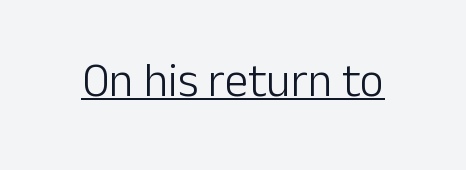
These glyphs show unthickened strokes, regular width or finer. This sample has the flowing, uneven cadence of proportional lettering. Observe the ordinary spacing: letters are neighbours, not strangers. The characters display no serif detailing; their extremities are plain. The lettering holds an erect, upright posture throughout.
